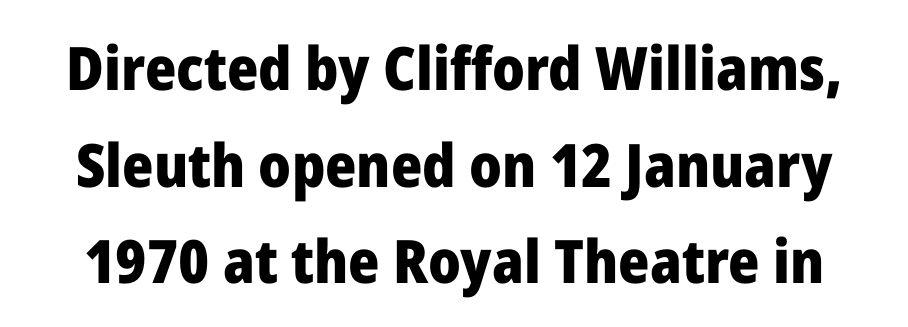
{"serif": "no", "italic": "no", "bold": "yes", "weight": "heavy", "width": "normal", "stroke_contrast": "low", "x_height": "medium", "monospaced": "no", "underline": "no", "line_spacing": "normal", "line_spacing_ratio": 1.61, "letter_spacing": "normal", "letter_spacing_em": 0.0, "glyph_px": 60}
